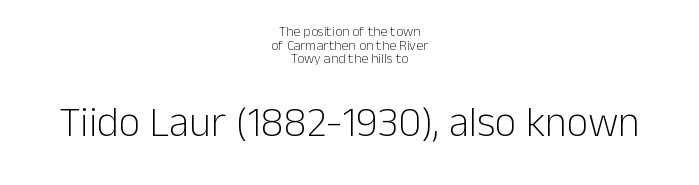
{"serif": "no", "italic": "no", "bold": "no", "weight": "light", "width": "normal", "stroke_contrast": "low", "x_height": "medium", "monospaced": "no", "underline": "no", "align": "center", "line_spacing": "tight", "line_spacing_ratio": 0.98, "letter_spacing": "normal", "letter_spacing_em": 0.0, "larger_block": "second", "size_ratio": 3.0, "glyph_px": 42}
